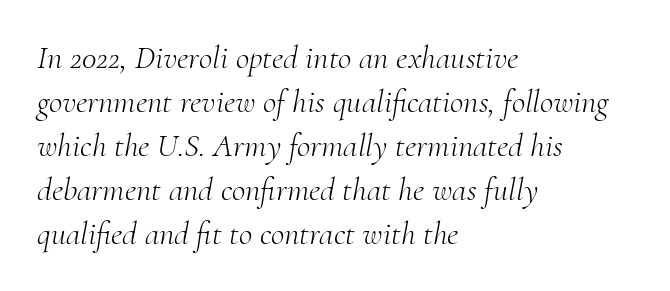
Q: Is the text bold? A: No.
Q: Is the text italic (slanted)? A: Yes, it leans right by about 10 degrees.
Q: Is the typeface a serif or a sans-serif typeface? A: Serif.
Q: Is the text underlined? A: No.
Q: How is the paragraph aligned? A: Left-aligned.
Q: Is the spacing between letters normal or unusually wide? A: Normal.
Q: Is the spacing between lines tight, normal or loose? A: Normal.
Q: Width (condensed, normal, or wide)? A: Normal.
Q: Stroke contrast? A: Medium.
Q: x-height? A: Small.
Q: Monospaced? A: No.
